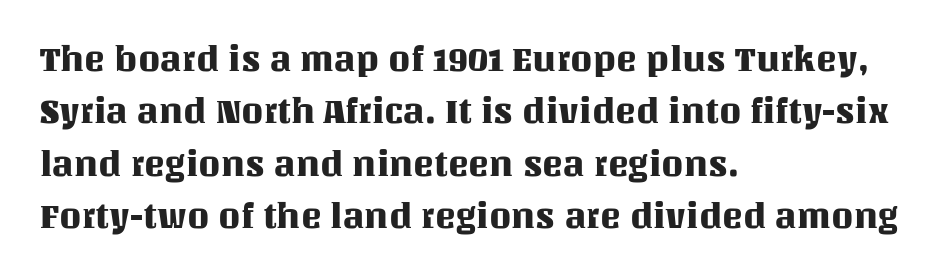
The face used here is proportionally spaced, like ordinary book or web type. The designer left line spacing at the default. Leftover space on each line is placed entirely after the last word. This is roman type, the default non-slanted kind.
